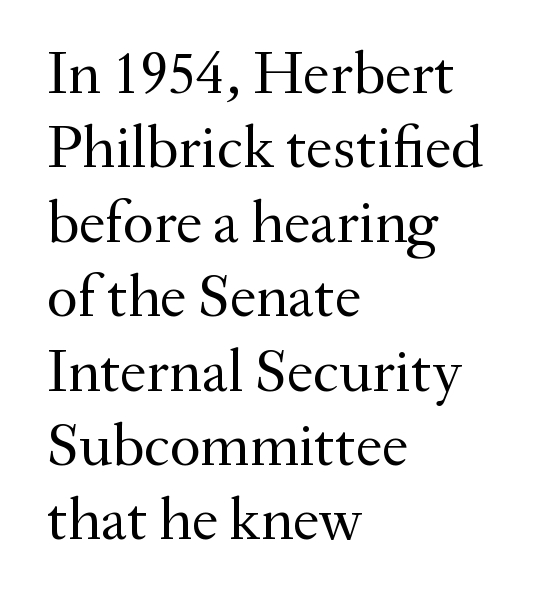
{"serif": "yes", "italic": "no", "bold": "no", "weight": "regular", "width": "normal", "stroke_contrast": "medium", "x_height": "small", "monospaced": "no", "underline": "no", "align": "left", "line_spacing_ratio": 1.24, "letter_spacing": "normal", "letter_spacing_em": 0.0, "glyph_px": 60}
